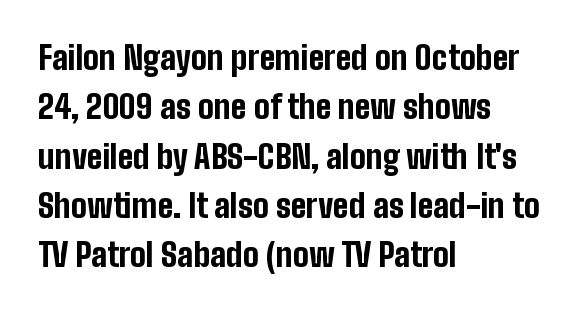
The image shows 32 px bold, condensed sans-serif type, upright; set left-aligned, normal line spacing (1.54x), normal letter spacing, not underlined; low stroke contrast and a medium x-height.
